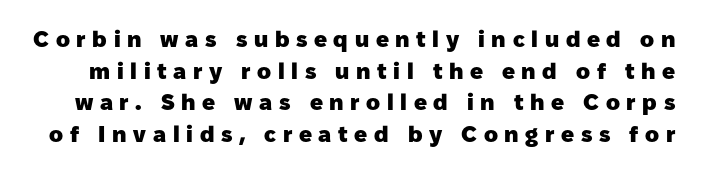
The font's upright variant was chosen for this text. Only glyphs here, with clear space below each row. Inter-character spacing is expanded well beyond the font's built-in metrics. Vertical spacing — default.
